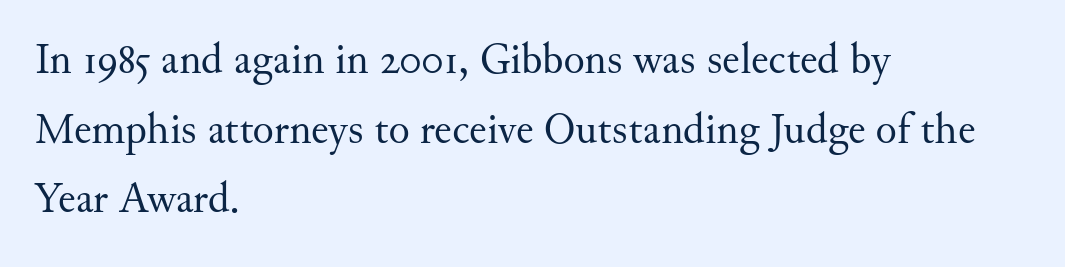
{"serif": "yes", "italic": "no", "bold": "no", "weight": "regular", "width": "normal", "stroke_contrast": "medium", "x_height": "small", "monospaced": "no", "underline": "no", "align": "left", "line_spacing": "normal", "line_spacing_ratio": 1.58, "letter_spacing": "normal", "letter_spacing_em": 0.0, "glyph_px": 44}
